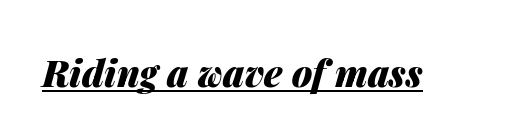
The image shows 37 px heavy type, italic (leaning right); set normal letter spacing, underlined; medium stroke contrast and a medium x-height.
